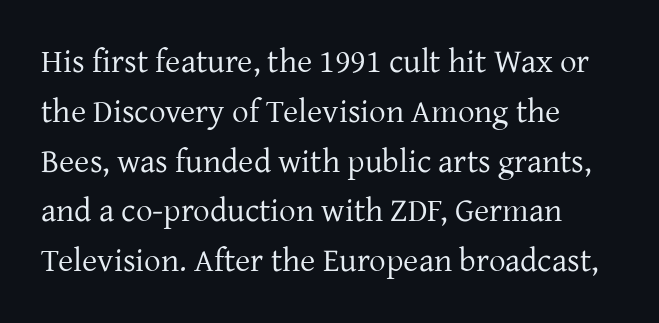
The image shows 33 px regular-weight serif type, upright; set normal line spacing (1.51x), normal letter spacing, not underlined; low stroke contrast and a medium x-height.
